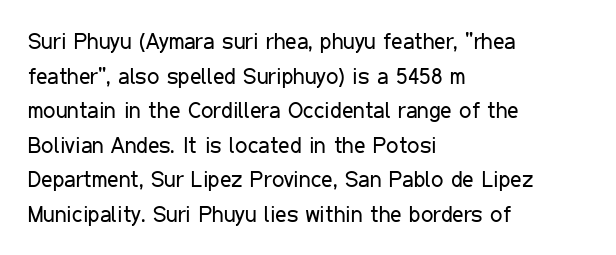
{"italic": "no", "bold": "no", "underline": "no", "align": "left", "line_spacing": "normal", "line_spacing_ratio": 1.57, "letter_spacing": "normal", "letter_spacing_em": 0.0, "glyph_px": 22}
